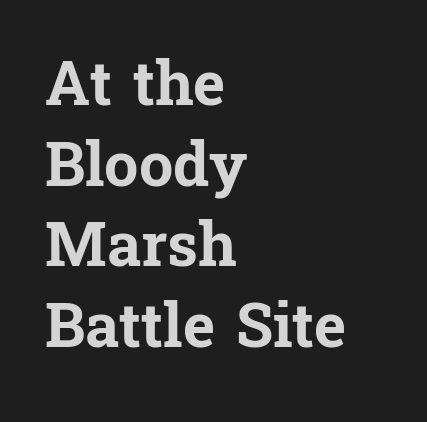
Q: Is the text bold? A: Yes.
Q: Is the text italic (slanted)? A: No, it is upright.
Q: Is the typeface a serif or a sans-serif typeface? A: Serif.
Q: Is the text underlined? A: No.
Q: How is the paragraph aligned? A: Left-aligned.
Q: Is the spacing between letters normal or unusually wide? A: Normal.
Q: Is the spacing between lines tight, normal or loose? A: Normal.
Q: Width (condensed, normal, or wide)? A: Normal.
Q: Stroke contrast? A: Low.
Q: x-height? A: Medium.
Q: Monospaced? A: No.
